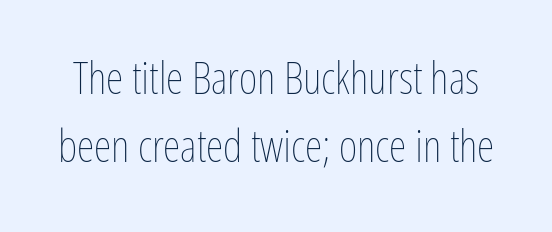
Q: Is the text bold? A: No.
Q: Is the text italic (slanted)? A: No, it is upright.
Q: Is the text underlined? A: No.
Q: Is the spacing between letters normal or unusually wide? A: Normal.
Q: Is the spacing between lines tight, normal or loose? A: Normal.
Q: Width (condensed, normal, or wide)? A: Condensed.
Q: Stroke contrast? A: Low.
Q: x-height? A: Medium.
Q: Monospaced? A: No.
